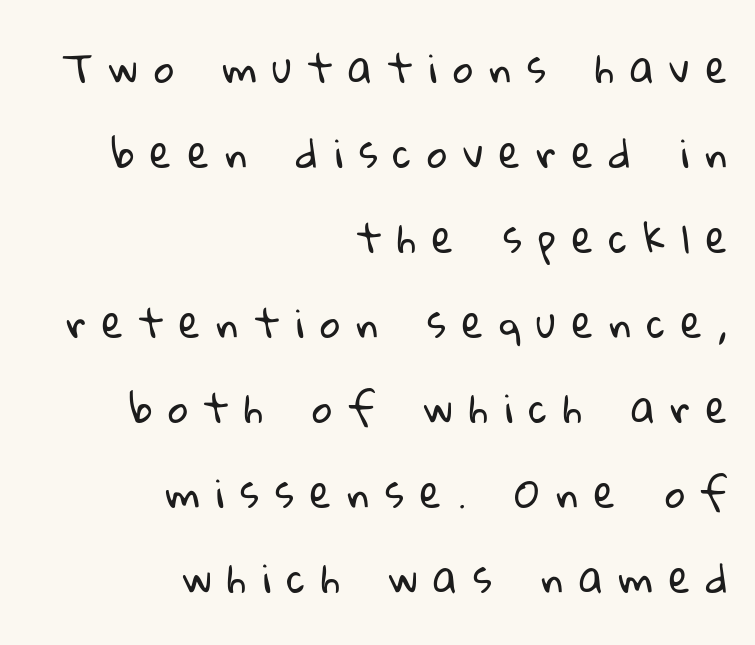
Quick note: interline space is abundant. Clear beneath every line of the passage. Type style note: lacks serifs. Is this a fixed-width face? No — the glyphs have proportional, varying widths. Heft: none added — not bold. Observe the wide spacing: letters keep a clear distance from each other.
